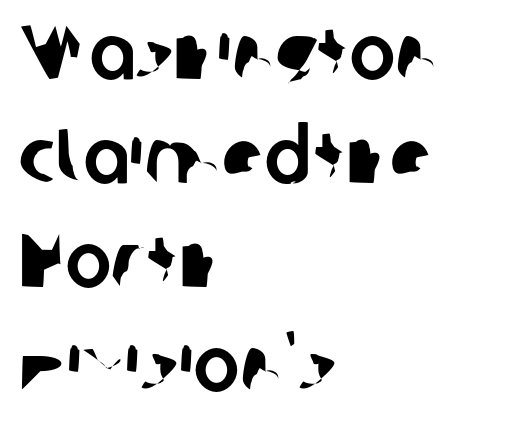
The block of text has a typical density, with ordinary space between rows. The paragraph shown leans on its left margin. Look at the tracking — it's just the regular setting, nothing added. You could not count columns in this text — the font is proportionally spaced. The glyphs are unaccompanied by any horizontal stroke below them.
